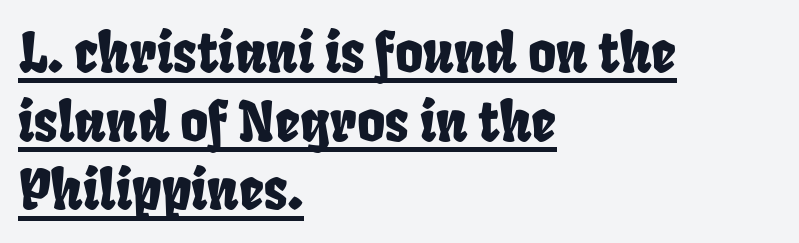
The image shows 54 px condensed sans-serif type; set left-aligned, normal line spacing (1.27x), normal letter spacing, underlined; low stroke contrast and a large x-height.
